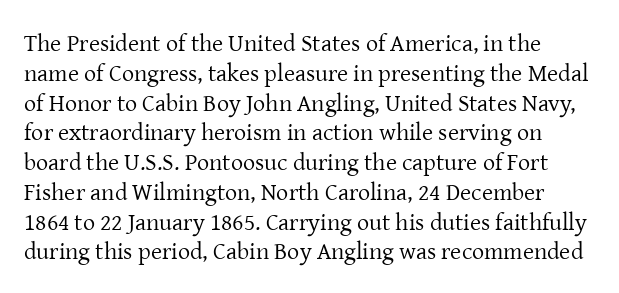
No letter is thick-stroked: the sample isn't bold. Honestly, the letter spacing is just normal — you wouldn't notice it. Each row of text sits above clean, open space. Posture: straight, roman, zero tilt.
